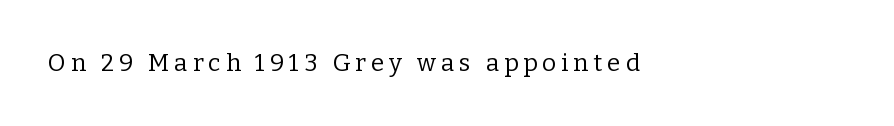
{"italic": "no", "bold": "no", "underline": "no", "align": "left", "letter_spacing": "wide", "letter_spacing_em": 0.21, "glyph_px": 24}
